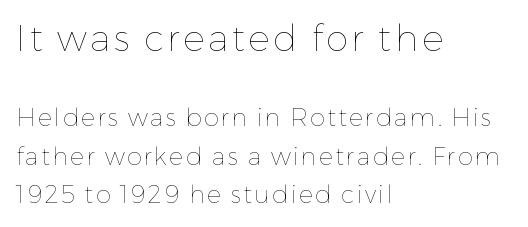
The image shows 36 px thin type, upright; set left-aligned, normal line spacing (1.6x), not underlined; the first (top) block is 1.5x larger; low stroke contrast and a medium x-height.
